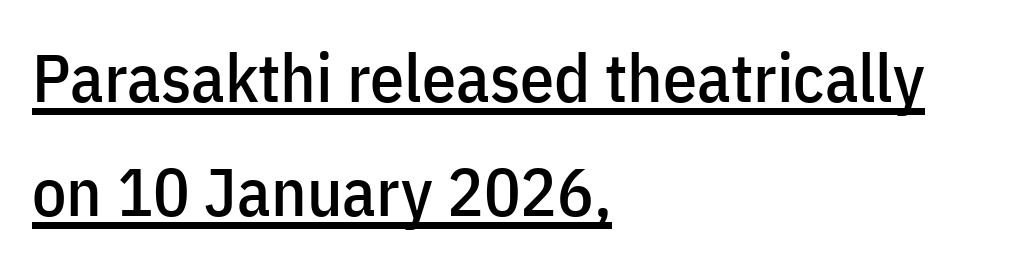
The image shows 68 px condensed sans-serif type, upright; set left-aligned, normal line spacing (1.67x), normal letter spacing, underlined; low stroke contrast and a medium x-height.
